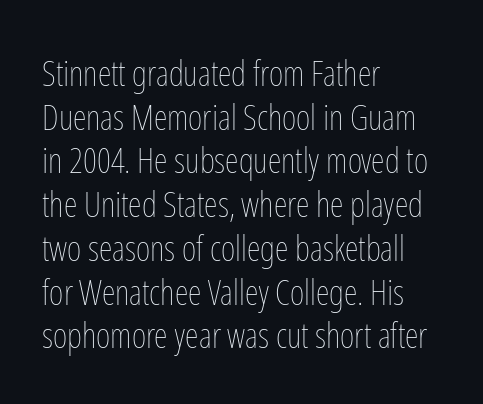
Q: Is the text bold? A: No.
Q: Is the text italic (slanted)? A: No, it is upright.
Q: Is the text underlined? A: No.
Q: How is the paragraph aligned? A: Left-aligned.
Q: Is the spacing between letters normal or unusually wide? A: Normal.
Q: Is the spacing between lines tight, normal or loose? A: Normal.
Q: Width (condensed, normal, or wide)? A: Condensed.
Q: Stroke contrast? A: Low.
Q: x-height? A: Medium.
Q: Monospaced? A: No.
